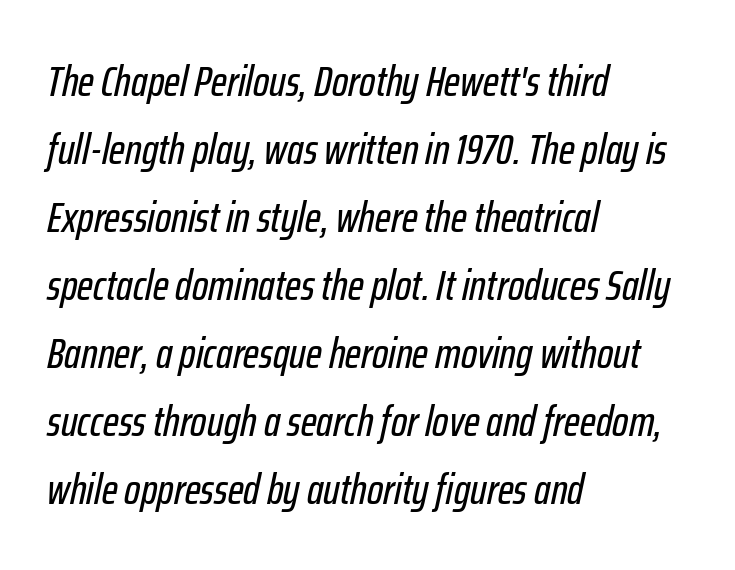
If you drew a line through each stem, it would be angled. Is this a fixed-width face? No — the glyphs have proportional, varying widths. The type is set solid horizontally, with unmodified tracking. Letters rest on an invisible, unmarked baseline. The typesetter chose a ragged-right arrangement here.
